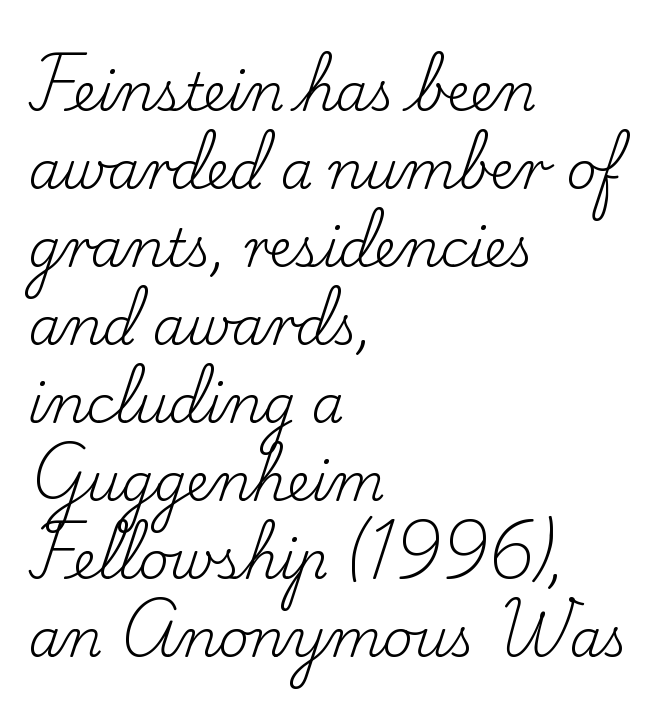
{"serif": "yes", "bold": "no", "weight": "regular", "width": "normal", "stroke_contrast": "low", "x_height": "small", "monospaced": "no", "underline": "no", "align": "left", "line_spacing": "normal", "line_spacing_ratio": 1.5, "letter_spacing": "normal", "letter_spacing_em": 0.0, "glyph_px": 52}
